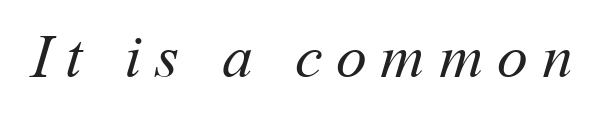
Q: Is the text bold? A: No.
Q: Is the text underlined? A: No.
Q: Is the spacing between letters normal or unusually wide? A: Unusually wide.
Q: Width (condensed, normal, or wide)? A: Normal.
Q: Stroke contrast? A: Medium.
Q: x-height? A: Medium.
Q: Monospaced? A: No.
